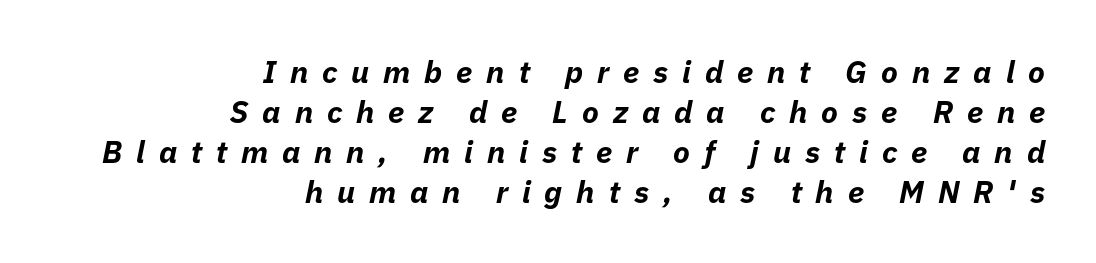
Stroke thickness is high; the sample reads as a true bold. Loose tracking; the words dissolve into strings of separated letters. The passage shown stacks its lines at a standard gap. The glyphs look as if they've been sheared to an angle. The face used here is proportionally spaced, like ordinary book or web type. Letters rest on an invisible, unmarked baseline.
